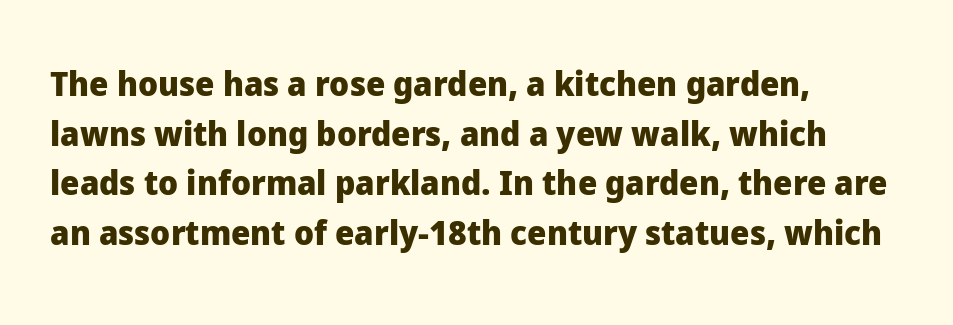
The image shows 34 px heavy sans-serif type, upright; set left-aligned, normal line spacing (1.46x), normal letter spacing, not underlined; low stroke contrast and a medium x-height.
